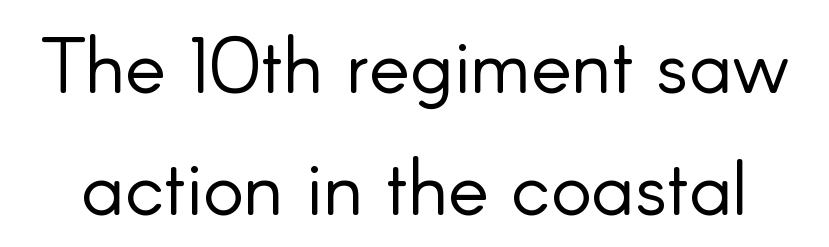
The image shows 77 px light sans-serif type, upright; set normal line spacing (1.58x), normal letter spacing, not underlined; low stroke contrast and a small x-height.
